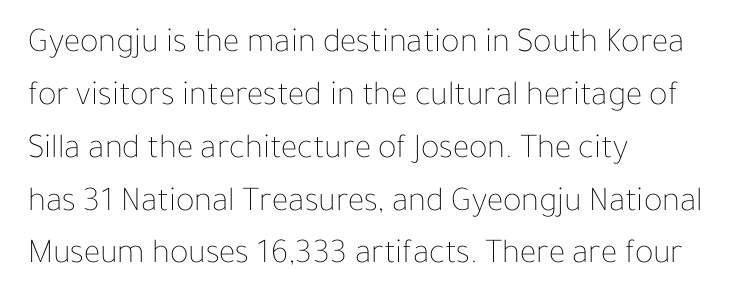
The image shows 35 px thin type, upright; set left-aligned, normal line spacing (1.51x), normal letter spacing, not underlined; low stroke contrast and a medium x-height.
